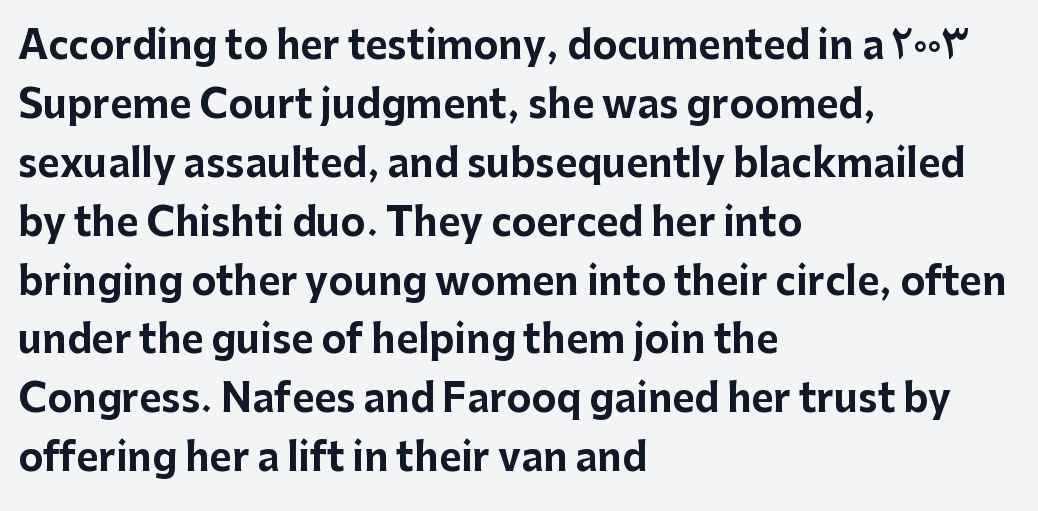
Strong, thick strokes mark this as bold type. Summary of vertical rhythm: regular, with standard interline spacing. Tall strokes in this sample are plumb rather than angled. Serif or sans? Sans — the stroke terminals are bare. Left-aligned paragraph, ragged on the right. The rendering uses natural spacing where letterforms have individual widths.
